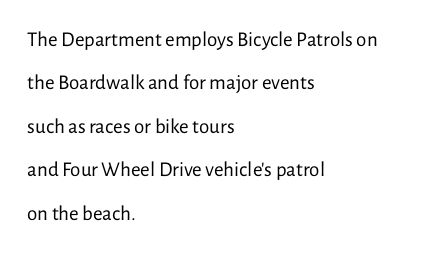
Q: Is the text bold? A: No.
Q: Is the text italic (slanted)? A: No, it is upright.
Q: Is the text underlined? A: No.
Q: How is the paragraph aligned? A: Left-aligned.
Q: Is the spacing between letters normal or unusually wide? A: Normal.
Q: Is the spacing between lines tight, normal or loose? A: Loose.
